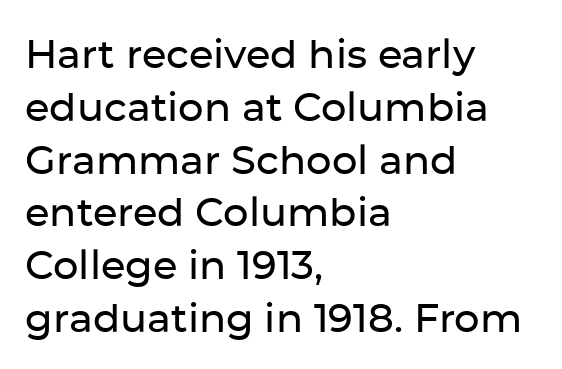
{"serif": "no", "italic": "no", "width": "normal", "stroke_contrast": "low", "x_height": "medium", "monospaced": "no", "underline": "no", "align": "left", "line_spacing": "normal", "line_spacing_ratio": 1.32, "letter_spacing": "normal", "letter_spacing_em": 0.0, "glyph_px": 40}
